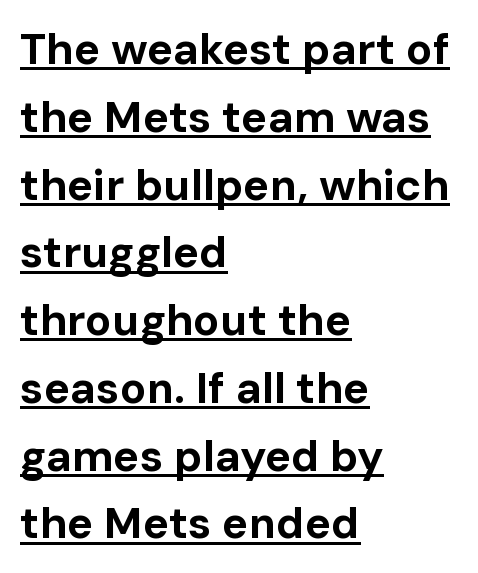
Q: Is the text bold? A: Yes.
Q: Is the text italic (slanted)? A: No, it is upright.
Q: Is the typeface a serif or a sans-serif typeface? A: Sans-serif.
Q: Is the text underlined? A: Yes.
Q: How is the paragraph aligned? A: Left-aligned.
Q: Is the spacing between letters normal or unusually wide? A: Normal.
Q: Is the spacing between lines tight, normal or loose? A: Normal.
Q: Width (condensed, normal, or wide)? A: Normal.
Q: Stroke contrast? A: Low.
Q: x-height? A: Medium.
Q: Monospaced? A: No.
